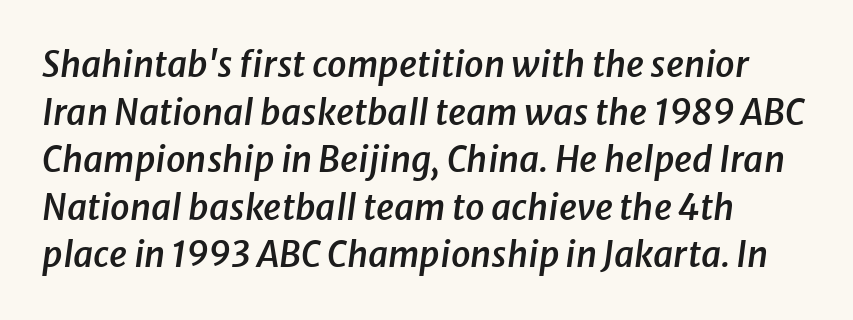
Is this a fixed-width face? No — the glyphs have proportional, varying widths. Emphasis by weight is partial: semibold. Underlining? Definitely not there. What's the leading like? Ordinary, nothing unusual.
